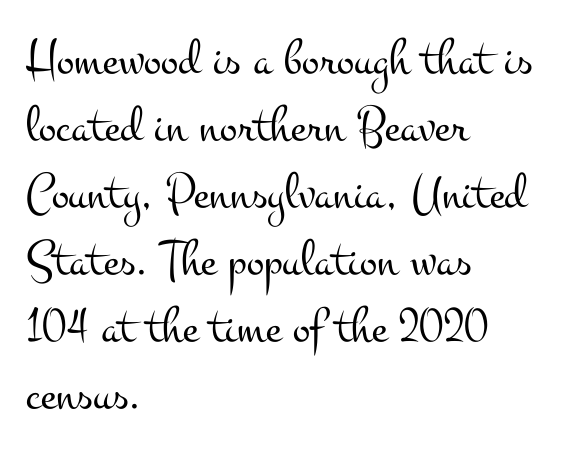
The leading is moderate, giving the passage an even texture. Nothing unusual about the tracking: characters are spaced as the font intends. On a weight scale, this lands at 450 or below. Character widths vary here, with narrow letters taking less room than wide ones. Underlining? Definitely not there. Where is the straight margin? On the left.
